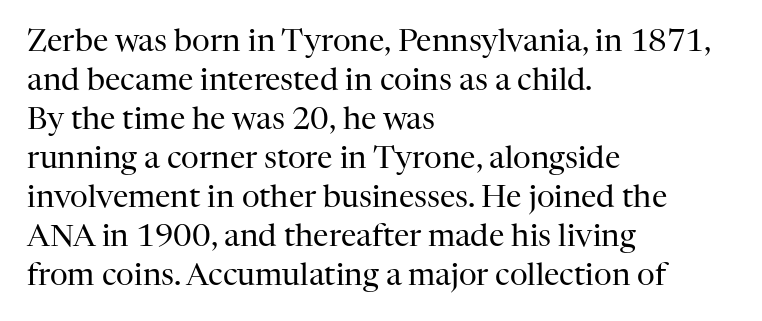
{"serif": "yes", "italic": "no", "bold": "no", "weight": "regular", "width": "normal", "stroke_contrast": "high", "x_height": "medium", "monospaced": "no", "underline": "no", "align": "left", "line_spacing": "normal", "line_spacing_ratio": 1.26, "letter_spacing": "normal", "letter_spacing_em": 0.0, "glyph_px": 31}
